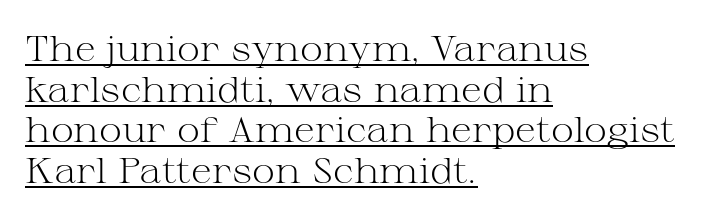
{"serif": "yes", "italic": "no", "bold": "no", "weight": "light", "width": "wide", "stroke_contrast": "medium", "x_height": "medium", "monospaced": "no", "underline": "yes", "align": "left", "line_spacing_ratio": 1.16, "letter_spacing": "normal", "letter_spacing_em": 0.0, "glyph_px": 35}
